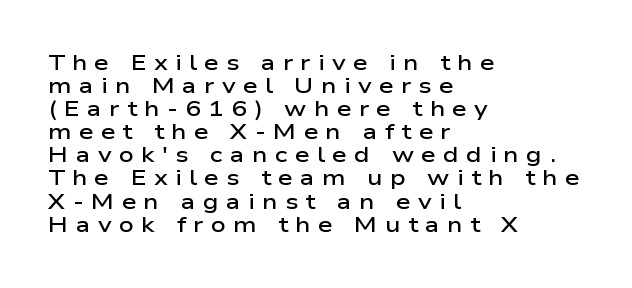
The image shows 21 px text type, upright; set left-aligned, tight line spacing (1.1x), unusually wide letter spacing (+0.35 em), not underlined.
